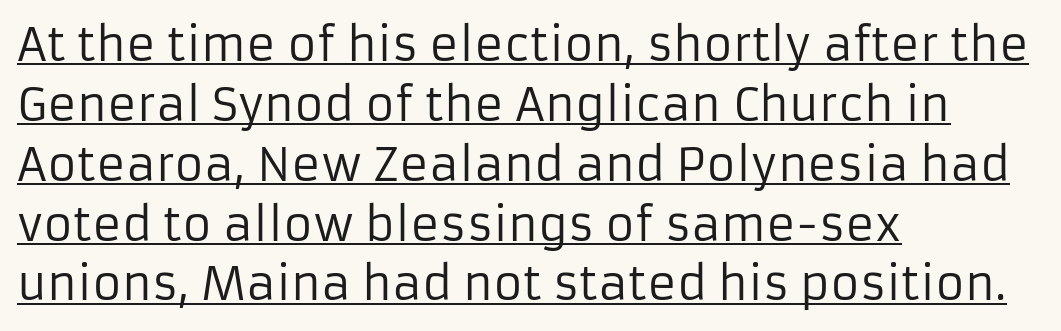
Q: Is the text bold? A: No.
Q: Is the text italic (slanted)? A: No, it is upright.
Q: Is the typeface a serif or a sans-serif typeface? A: Sans-serif.
Q: Is the text underlined? A: Yes.
Q: How is the paragraph aligned? A: Left-aligned.
Q: Is the spacing between letters normal or unusually wide? A: Normal.
Q: Is the spacing between lines tight, normal or loose? A: Normal.
Q: Width (condensed, normal, or wide)? A: Normal.
Q: Stroke contrast? A: Low.
Q: x-height? A: Medium.
Q: Monospaced? A: No.
